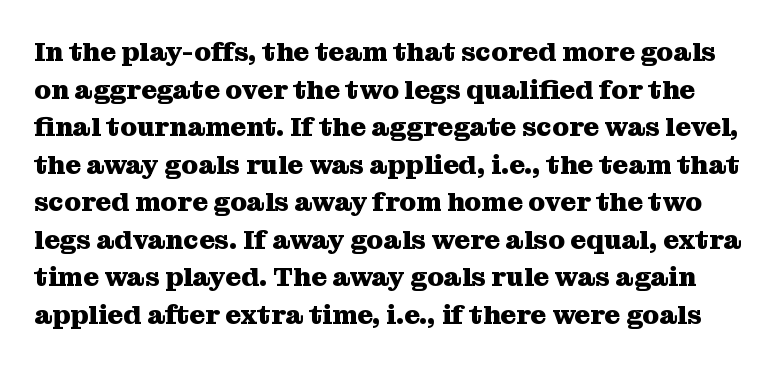
{"italic": "no", "bold": "yes", "underline": "no", "line_spacing": "normal", "line_spacing_ratio": 1.39, "letter_spacing": "normal", "letter_spacing_em": 0.0, "glyph_px": 27}
